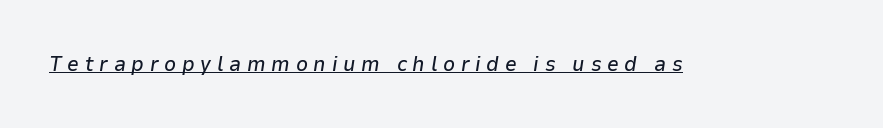
Q: Is the text italic (slanted)? A: Yes, it leans right by about 9 degrees.
Q: Is the text underlined? A: Yes.
Q: Is the spacing between letters normal or unusually wide? A: Unusually wide.
